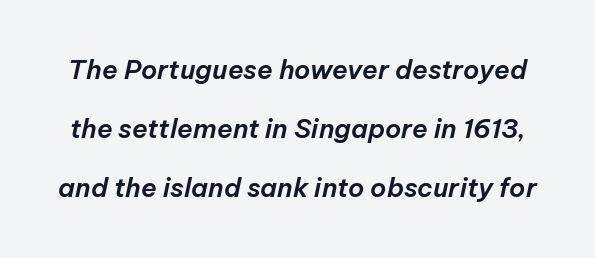
The space beneath each line is pristine and unruled. Leading is clearly above the norm, producing a sparse column. Spacing between characters is what you'd get straight out of the box. Would a proofreader flag this as italicized? Yes.
